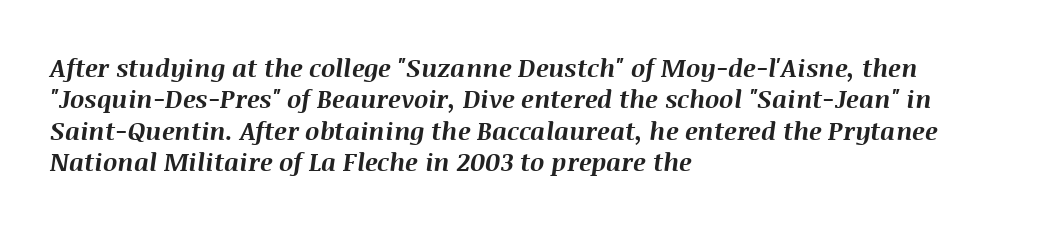
Q: Is the text bold? A: Yes.
Q: Is the text italic (slanted)? A: Yes, it leans right by about 8 degrees.
Q: Is the text underlined? A: No.
Q: How is the paragraph aligned? A: Left-aligned.
Q: Is the spacing between letters normal or unusually wide? A: Normal.
Q: Is the spacing between lines tight, normal or loose? A: Normal.
